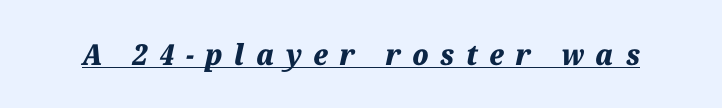
Q: Is the text bold? A: Yes.
Q: Is the text italic (slanted)? A: Yes, it leans right by about 12 degrees.
Q: Is the text underlined? A: Yes.
Q: Is the spacing between letters normal or unusually wide? A: Unusually wide.
Q: Width (condensed, normal, or wide)? A: Normal.
Q: Stroke contrast? A: Medium.
Q: x-height? A: Medium.
Q: Monospaced? A: No.
